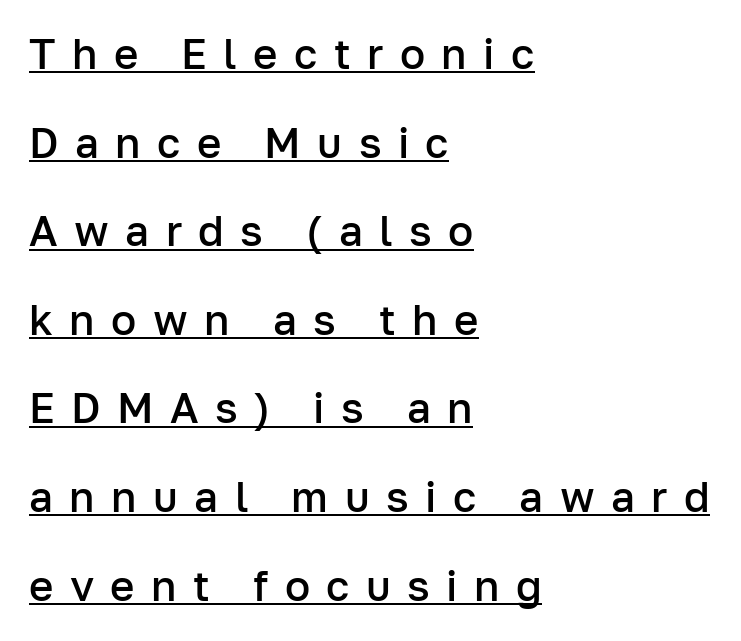
The line-height multiplier appears high, well above default. A typesetter would mark this as roman, not italic. Honestly, the underline is the first thing you notice here. These words are printed semibold, heavier than regular yet not bold.
